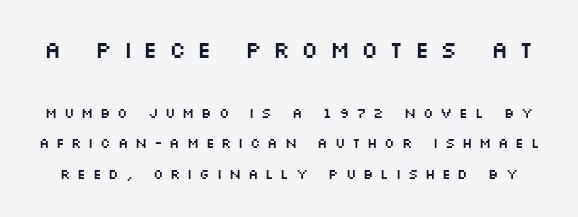
{"italic": "no", "underline": "no", "line_spacing": "loose", "line_spacing_ratio": 2.18, "letter_spacing": "wide", "letter_spacing_em": 0.48, "larger_block": "first", "size_ratio": 1.64, "glyph_px": 23}
